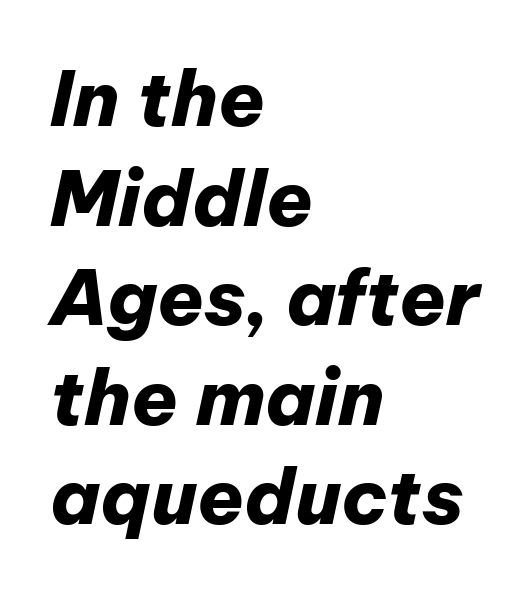
Reading down the block, your eye returns to a fixed left position each line. This sample uses plain, unmodified letter spacing. Successive baselines arrive at the customary interval. Rule under the text: the space is simply empty. The face used here has a pronounced slope to its letters.
